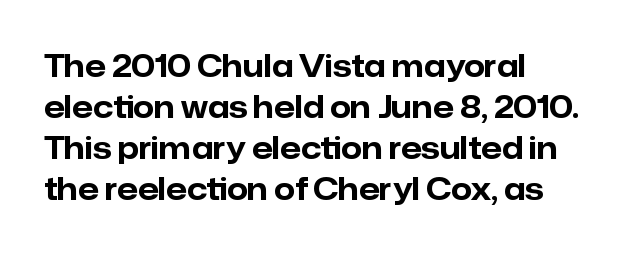
The image shows 30 px bold sans-serif type, upright; set left-aligned, normal line spacing (1.37x), normal letter spacing, not underlined; low stroke contrast and a medium x-height.
